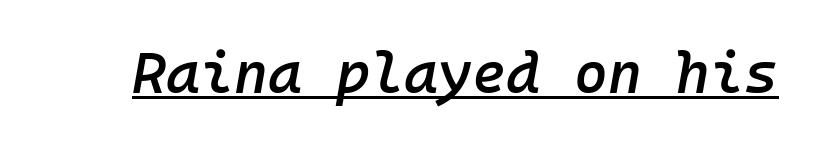
These lines are rendered in a fixed-pitch font. Nothing unusual about the tracking: characters are spaced as the font intends. Has an underline been added? It has. The glyphs have the mass of a demibold cut, below bold.
